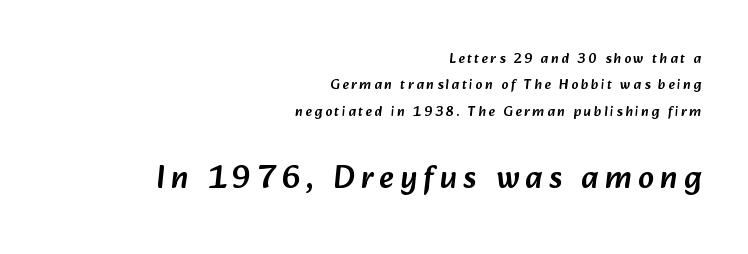
Q: Is the typeface a serif or a sans-serif typeface? A: Sans-serif.
Q: Is the text underlined? A: No.
Q: How is the paragraph aligned? A: Right-aligned.
Q: Which block of text is set in a larger size, the first (top) or the second (bottom)? A: The second (bottom) one.
Q: Width (condensed, normal, or wide)? A: Normal.
Q: Stroke contrast? A: Low.
Q: x-height? A: Medium.
Q: Monospaced? A: No.
